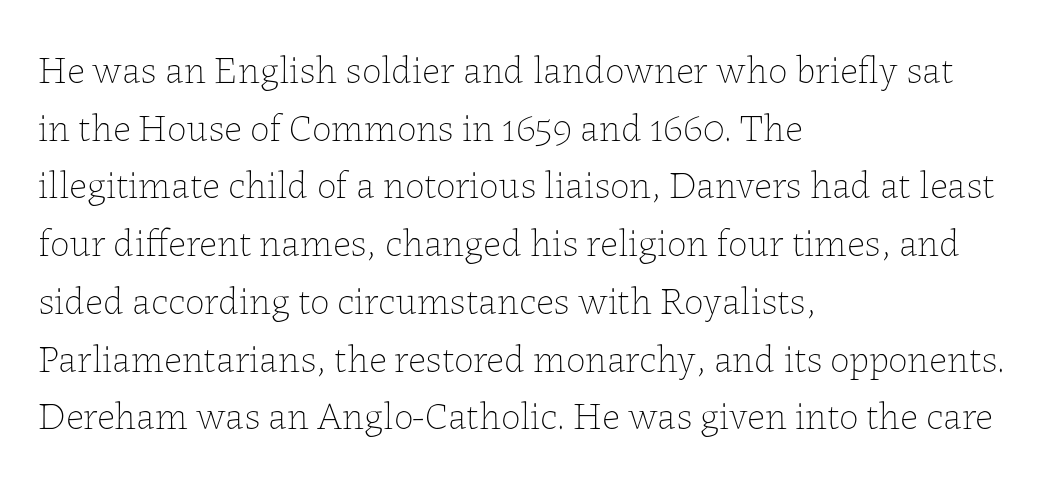
Here the designer chose a conventional face with non-uniform glyph widths. Is the stroke heavy? The answer is a plain regular-or-lighter. The rag falls on the right side of this text block. The foot of each line stays bare and open. Regular leading. There is no visible air inserted between adjacent glyphs.
